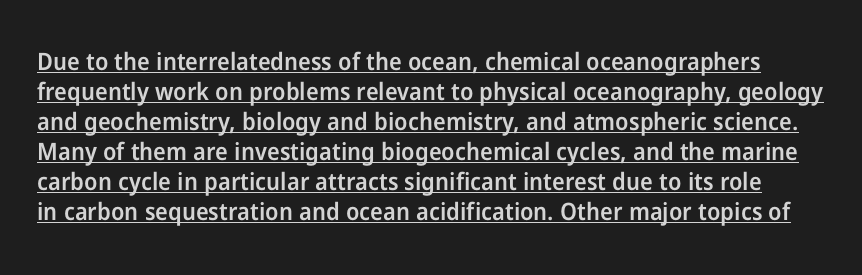
{"italic": "no", "bold": "semi", "underline": "yes", "line_spacing": "normal", "line_spacing_ratio": 1.25, "letter_spacing": "normal", "letter_spacing_em": 0.0, "glyph_px": 24}
